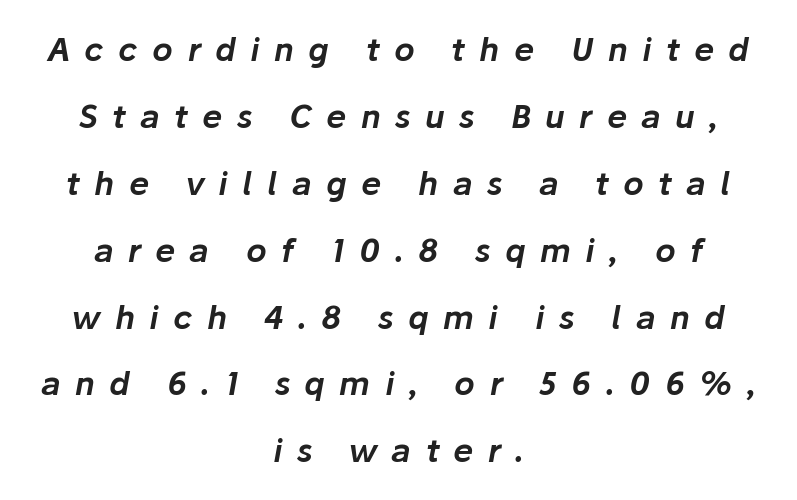
Q: Is the text italic (slanted)? A: Yes, it leans right by about 10 degrees.
Q: Is the text underlined? A: No.
Q: How is the paragraph aligned? A: Centered.
Q: Is the spacing between letters normal or unusually wide? A: Unusually wide.
Q: Is the spacing between lines tight, normal or loose? A: Loose.
Q: Width (condensed, normal, or wide)? A: Normal.
Q: Stroke contrast? A: Low.
Q: x-height? A: Medium.
Q: Monospaced? A: No.
